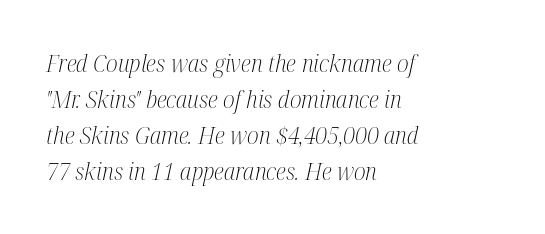
Short note: letters normally spaced. The font sits on the lighter half of the weight spectrum, regular included. Is the block centered? No — it sits flush against the left margin. When letters slant like this, we call the style italic. Lines of text with bare space underneath. The block of text has a typical density, with ordinary space between rows.
